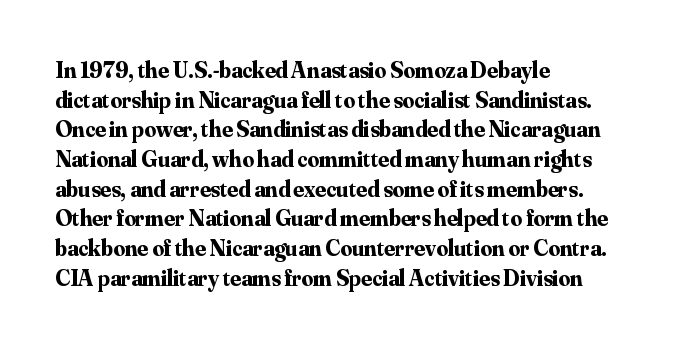
Q: Is the text bold? A: Yes.
Q: Is the text italic (slanted)? A: No, it is upright.
Q: Is the text underlined? A: No.
Q: How is the paragraph aligned? A: Left-aligned.
Q: Is the spacing between letters normal or unusually wide? A: Normal.
Q: Is the spacing between lines tight, normal or loose? A: Normal.
